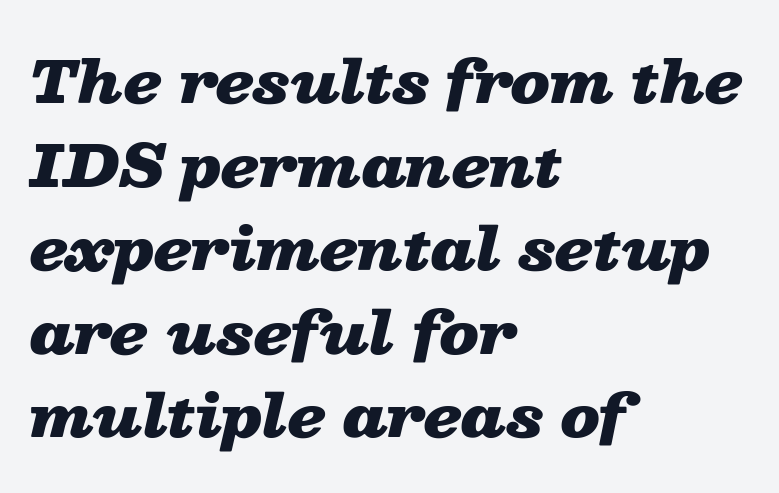
Q: Is the text bold? A: Yes.
Q: Is the text italic (slanted)? A: Yes, it leans right by about 13 degrees.
Q: Is the text underlined? A: No.
Q: How is the paragraph aligned? A: Left-aligned.
Q: Is the spacing between letters normal or unusually wide? A: Normal.
Q: Is the spacing between lines tight, normal or loose? A: Normal.
Q: Width (condensed, normal, or wide)? A: Wide.
Q: Stroke contrast? A: Low.
Q: x-height? A: Medium.
Q: Monospaced? A: No.
